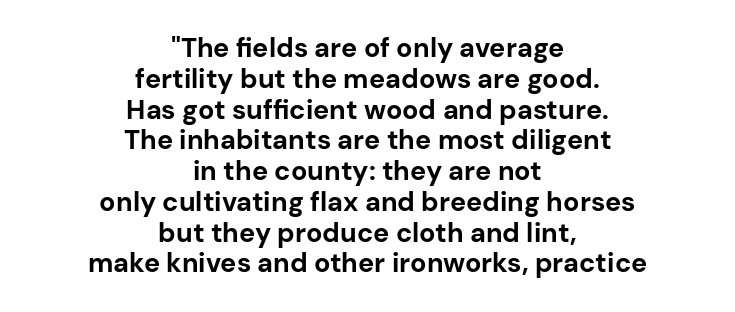
{"italic": "no", "bold": "yes", "underline": "no", "align": "center", "line_spacing": "tight", "line_spacing_ratio": 1.14, "letter_spacing": "normal", "letter_spacing_em": 0.0, "glyph_px": 27}
